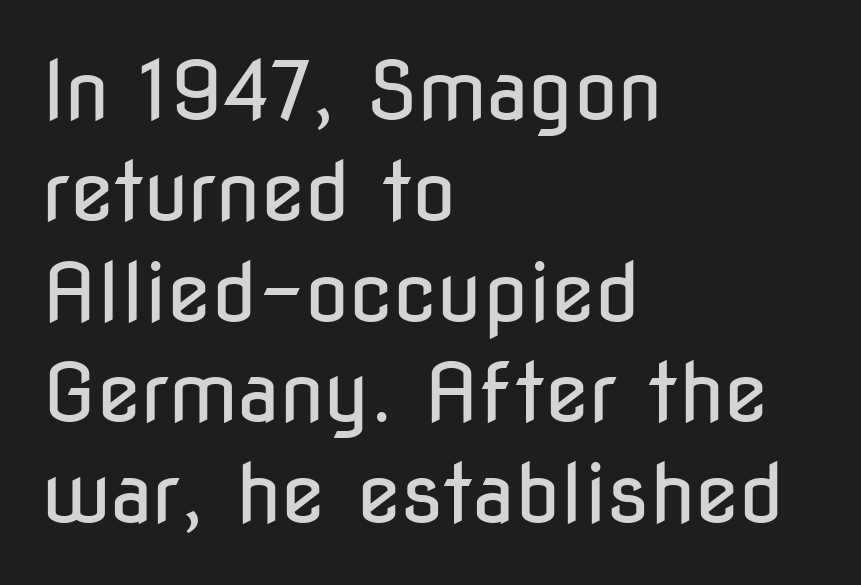
Q: Is the text bold? A: No.
Q: Is the text italic (slanted)? A: No, it is upright.
Q: Is the typeface a serif or a sans-serif typeface? A: Sans-serif.
Q: Is the text underlined? A: No.
Q: How is the paragraph aligned? A: Left-aligned.
Q: Is the spacing between letters normal or unusually wide? A: Normal.
Q: Is the spacing between lines tight, normal or loose? A: Normal.
Q: Width (condensed, normal, or wide)? A: Condensed.
Q: Stroke contrast? A: Low.
Q: x-height? A: Medium.
Q: Monospaced? A: No.
